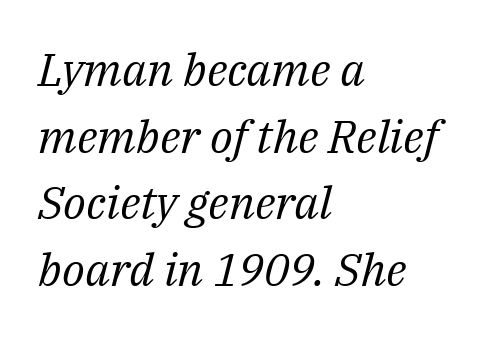
{"serif": "yes", "italic": "yes", "lean": "right", "slant_degrees": 14, "bold": "no", "weight": "regular", "width": "normal", "stroke_contrast": "medium", "x_height": "medium", "monospaced": "no", "underline": "no", "align": "left", "line_spacing": "normal", "line_spacing_ratio": 1.45, "letter_spacing": "normal", "letter_spacing_em": 0.0, "glyph_px": 46}
